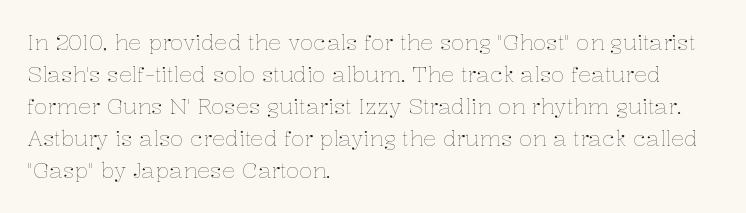
The image shows 22 px text type, upright; set left-aligned, normal line spacing (1.46x), normal letter spacing, not underlined.
